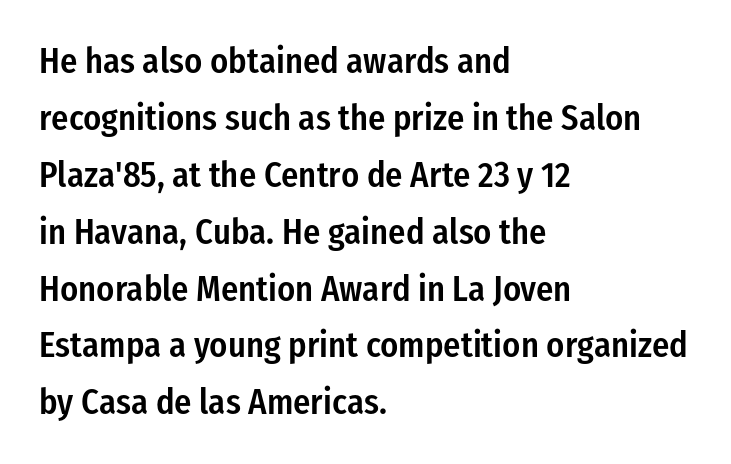
The image shows 36 px semibold, condensed sans-serif type, upright; set left-aligned, normal line spacing (1.58x), normal letter spacing, not underlined; low stroke contrast and a medium x-height.
